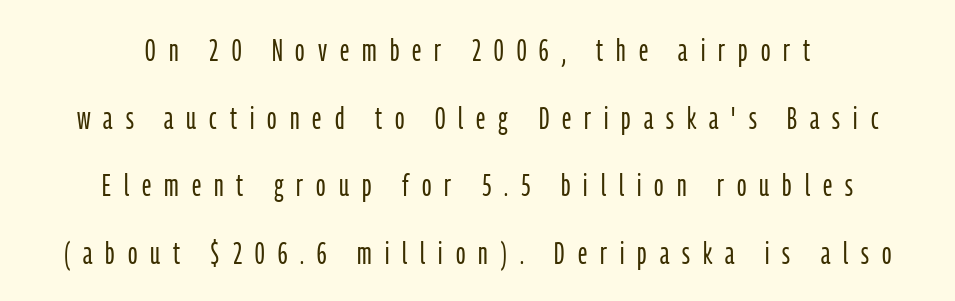
The text was rendered using a sans face with plain stroke endings. The rendering uses a large line-height, opening up the rows. Each word looks stretched out because of the extra space between its letters. Every stem runs plumb, perpendicular to the baseline.
